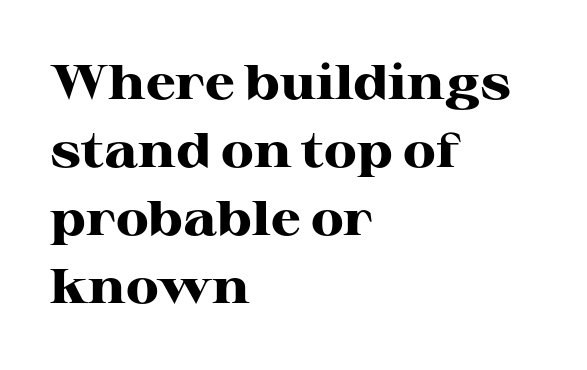
The image shows 48 px heavy, wide serif type, upright; set left-aligned, normal line spacing (1.42x), normal letter spacing, not underlined; high stroke contrast and a medium x-height.
